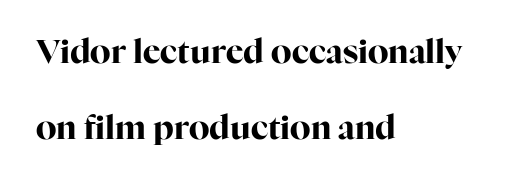
Q: Is the text bold? A: Yes.
Q: Is the text italic (slanted)? A: No, it is upright.
Q: Is the typeface a serif or a sans-serif typeface? A: Serif.
Q: Is the text underlined? A: No.
Q: How is the paragraph aligned? A: Left-aligned.
Q: Is the spacing between letters normal or unusually wide? A: Normal.
Q: Is the spacing between lines tight, normal or loose? A: Loose.
Q: Width (condensed, normal, or wide)? A: Normal.
Q: Stroke contrast? A: High.
Q: x-height? A: Medium.
Q: Monospaced? A: No.
